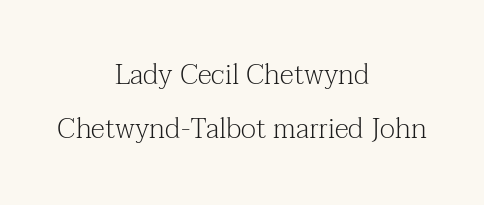
{"serif": "yes", "italic": "no", "bold": "no", "weight": "light", "width": "normal", "stroke_contrast": "medium", "x_height": "medium", "monospaced": "no", "underline": "no", "align": "center", "line_spacing": "loose", "line_spacing_ratio": 1.94, "letter_spacing": "normal", "letter_spacing_em": 0.0, "glyph_px": 28}
